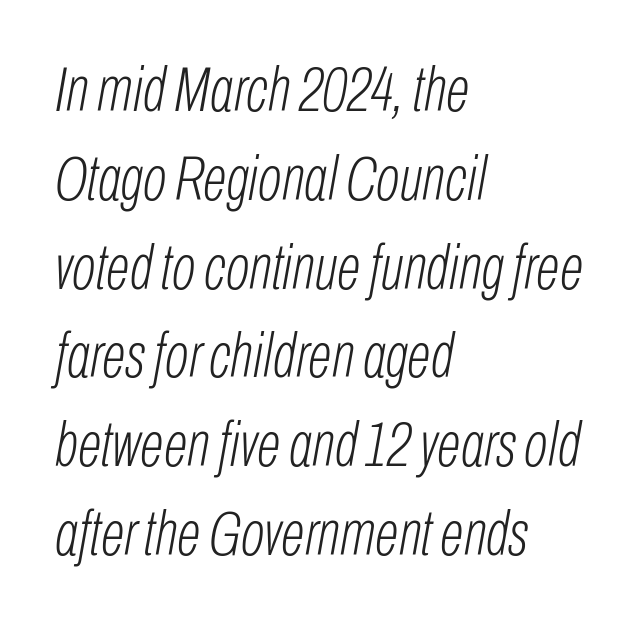
Q: Is the text bold? A: No.
Q: Is the text italic (slanted)? A: Yes, it leans right by about 10 degrees.
Q: Is the text underlined? A: No.
Q: How is the paragraph aligned? A: Left-aligned.
Q: Is the spacing between letters normal or unusually wide? A: Normal.
Q: Is the spacing between lines tight, normal or loose? A: Normal.
Q: Width (condensed, normal, or wide)? A: Condensed.
Q: Stroke contrast? A: Low.
Q: x-height? A: Medium.
Q: Monospaced? A: No.
